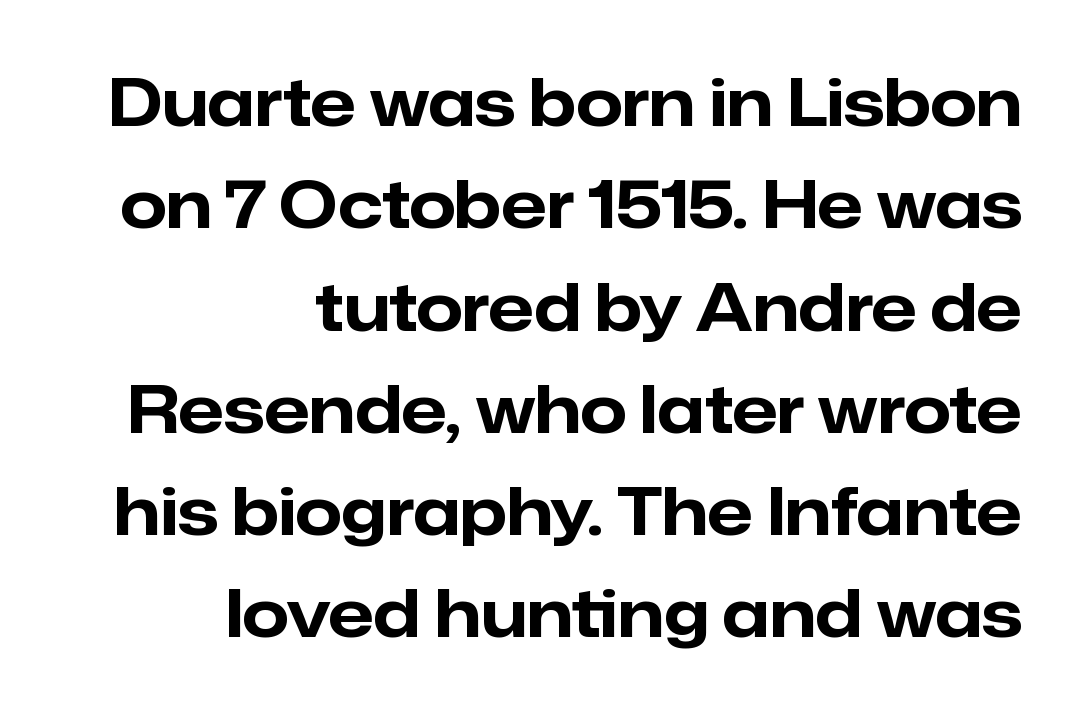
Q: Is the text bold? A: Yes.
Q: Is the text italic (slanted)? A: No, it is upright.
Q: Is the typeface a serif or a sans-serif typeface? A: Sans-serif.
Q: Is the text underlined? A: No.
Q: How is the paragraph aligned? A: Right-aligned.
Q: Is the spacing between letters normal or unusually wide? A: Normal.
Q: Is the spacing between lines tight, normal or loose? A: Normal.
Q: Width (condensed, normal, or wide)? A: Normal.
Q: Stroke contrast? A: Low.
Q: x-height? A: Medium.
Q: Monospaced? A: No.
